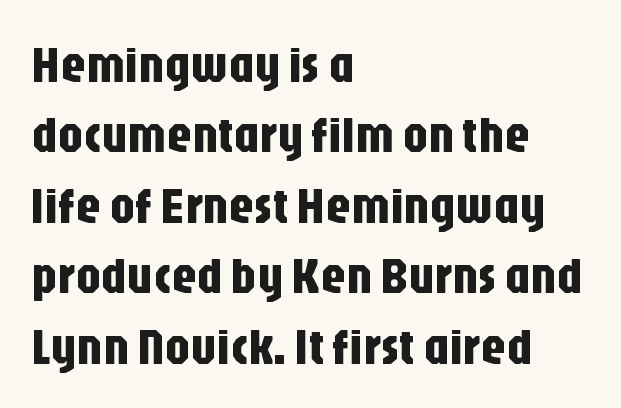
A typesetter would call this proportional, since set widths differ per character. The lines sit at an ordinary, default distance from one another. Unlike italic type, these characters show no tilt at all. The baseline area is clear.
